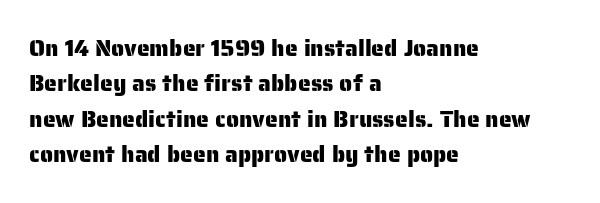
{"italic": "no", "underline": "no", "align": "left", "line_spacing": "normal", "line_spacing_ratio": 1.54, "letter_spacing": "normal", "letter_spacing_em": 0.0, "glyph_px": 23}
